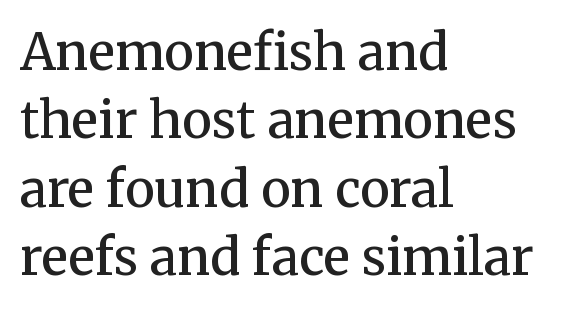
Q: Is the text bold? A: Semi-bold.
Q: Is the text italic (slanted)? A: No, it is upright.
Q: Is the typeface a serif or a sans-serif typeface? A: Serif.
Q: Is the text underlined? A: No.
Q: How is the paragraph aligned? A: Left-aligned.
Q: Is the spacing between letters normal or unusually wide? A: Normal.
Q: Is the spacing between lines tight, normal or loose? A: Normal.
Q: Width (condensed, normal, or wide)? A: Normal.
Q: Stroke contrast? A: Medium.
Q: x-height? A: Medium.
Q: Monospaced? A: No.
